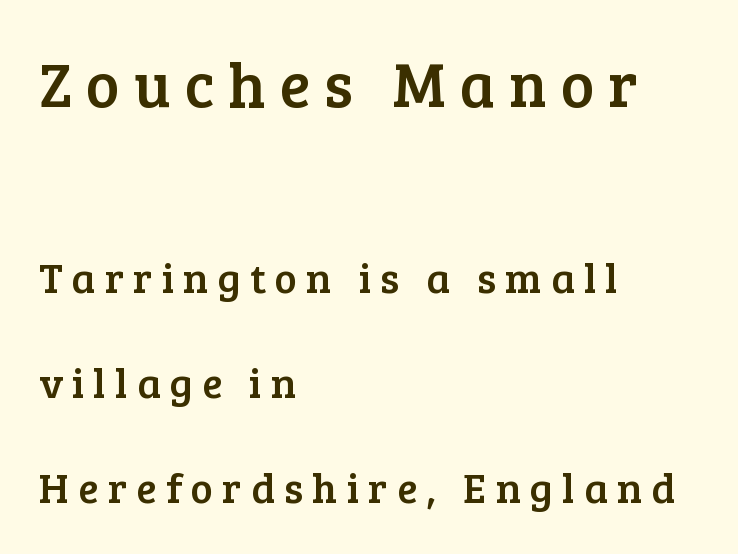
The designer went with a serif here, giving each stem small feet. Widely set lines give the paragraph a tall, airy silhouette. Varying glyph widths throughout — classic text-font behaviour. Words float on clear page, feet unadorned. Visually, the top section dominates because its glyphs are scaled up. Look at the tracking — it's clearly loosened, letters drifting apart.
